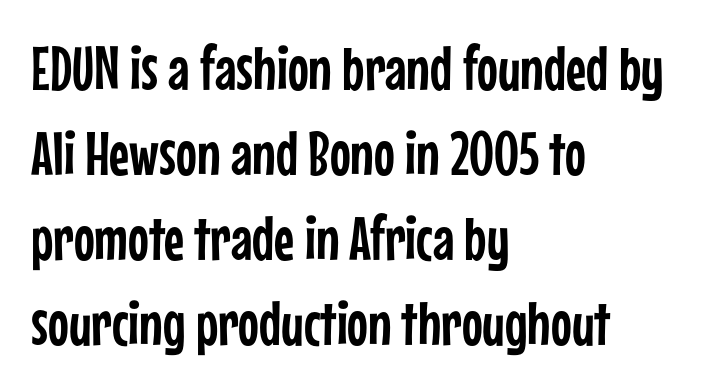
The image shows 62 px condensed sans-serif type, upright; set left-aligned, normal line spacing (1.37x), normal letter spacing, not underlined; low stroke contrast and a medium x-height.
